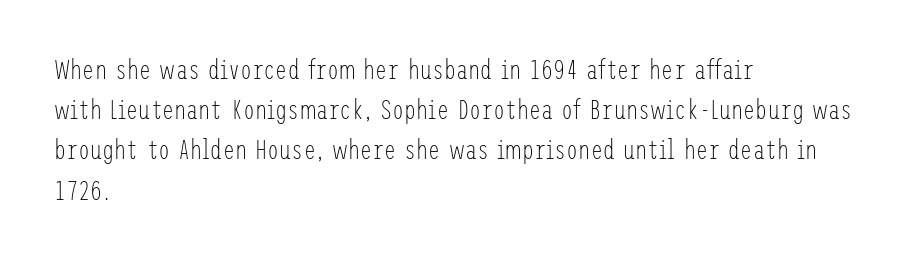
The paragraph shown leans on its left margin. Has an underline been added? It has not. The font's upright variant was chosen for this text. The cut favours lightness, reaching ordinary text weight at its darkest.
